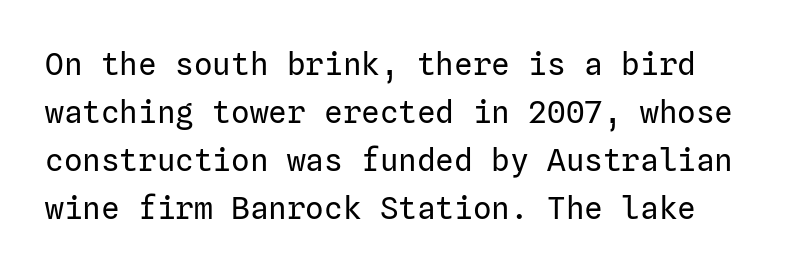
{"serif": "no", "italic": "no", "bold": "no", "weight": "regular", "width": "normal", "stroke_contrast": "low", "x_height": "medium", "underline": "no", "line_spacing": "normal", "line_spacing_ratio": 1.55, "letter_spacing": "normal", "letter_spacing_em": 0.0, "glyph_px": 31}
